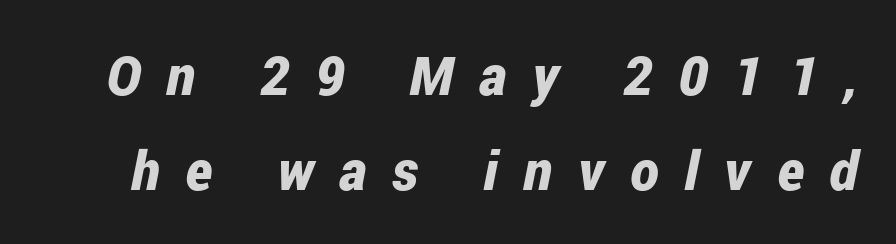
The face used here is rendered with a markedly widened letterfit. The zone under the glyphs is completely vacant. The passage shown is typed in a proportional face where columns would drift. Caption: bold face, heavy strokes. In terms of posture, this sample is oblique.
